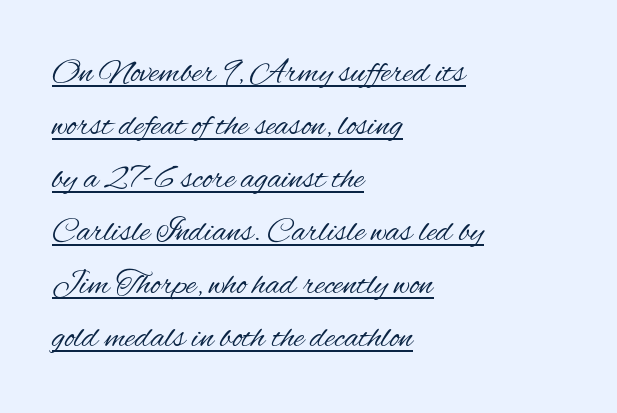
Q: Is the text bold? A: No.
Q: Is the text italic (slanted)? A: Yes.
Q: Is the typeface a serif or a sans-serif typeface? A: Sans-serif.
Q: Is the text underlined? A: Yes.
Q: How is the paragraph aligned? A: Left-aligned.
Q: Is the spacing between letters normal or unusually wide? A: Normal.
Q: Is the spacing between lines tight, normal or loose? A: Normal.
Q: Width (condensed, normal, or wide)? A: Condensed.
Q: Stroke contrast? A: Medium.
Q: x-height? A: Small.
Q: Monospaced? A: No.
